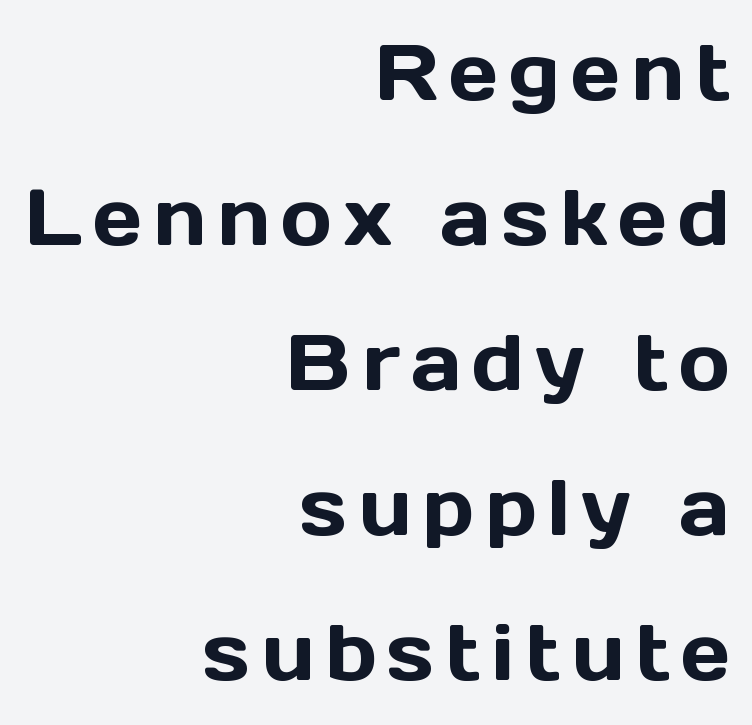
The letters advance in unequal steps, a hallmark of proportional type. Line ends are locked; line starts wander. A bare baseline throughout the passage. No feet cap the strokes, marking this as sans-serif type.
